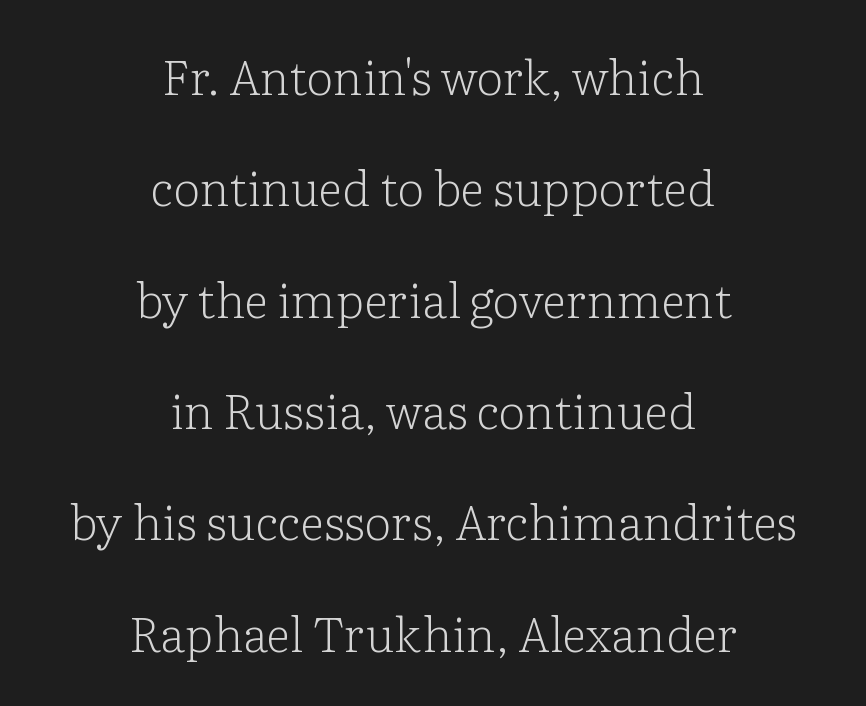
{"serif": "yes", "italic": "no", "bold": "no", "weight": "light", "width": "normal", "stroke_contrast": "low", "x_height": "medium", "monospaced": "no", "underline": "no", "align": "center", "line_spacing": "loose", "line_spacing_ratio": 2.32, "letter_spacing": "normal", "letter_spacing_em": 0.0, "glyph_px": 48}
